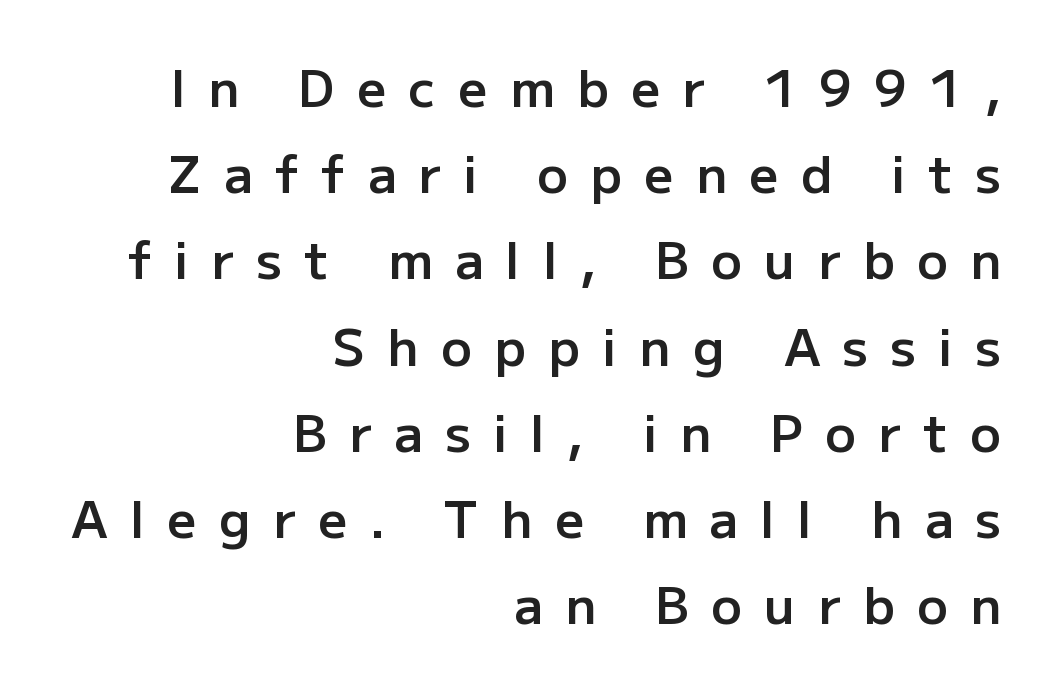
Q: Is the text bold? A: Semi-bold.
Q: Is the text italic (slanted)? A: No, it is upright.
Q: Is the typeface a serif or a sans-serif typeface? A: Sans-serif.
Q: Is the text underlined? A: No.
Q: How is the paragraph aligned? A: Right-aligned.
Q: Is the spacing between letters normal or unusually wide? A: Unusually wide.
Q: Is the spacing between lines tight, normal or loose? A: Normal.
Q: Width (condensed, normal, or wide)? A: Normal.
Q: Stroke contrast? A: Low.
Q: x-height? A: Medium.
Q: Monospaced? A: No.
